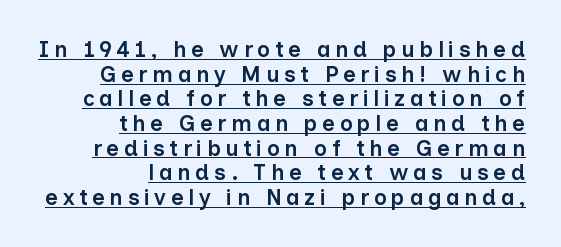
The image shows 22 px text type, upright; set right-aligned, tight line spacing (1.12x), unusually wide letter spacing (+0.21 em), underlined.
